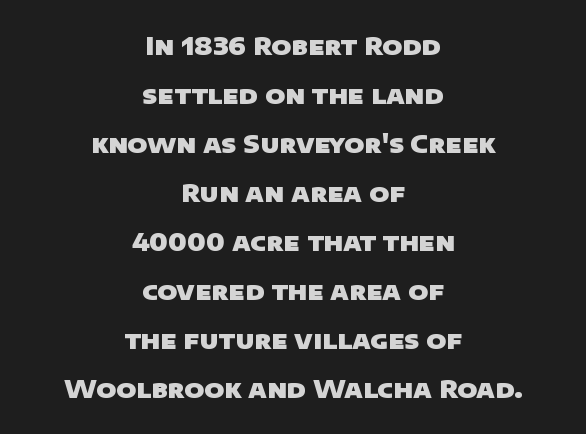
{"bold": "yes", "underline": "no", "align": "center", "line_spacing": "loose", "line_spacing_ratio": 2.04, "letter_spacing": "normal", "letter_spacing_em": 0.0, "glyph_px": 24}
